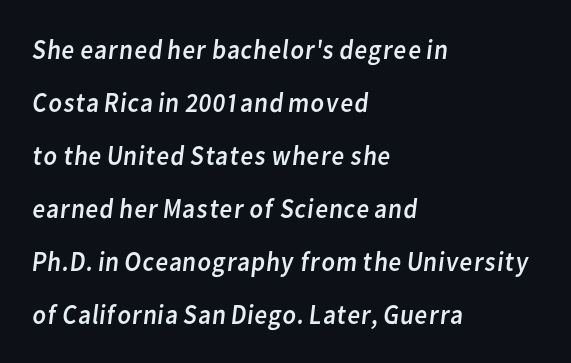
Each word holds together tightly as a unit, with standard inter-letter gaps. This sample is left-justified, so line endings fall wherever the words run out. Think of a printed novel: that variable character pitch is what you see here. You can tell from the bare stems that sans-serif type was used.
